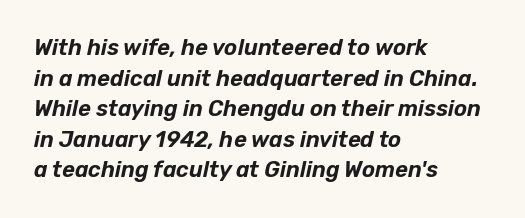
Q: Is the text italic (slanted)? A: Yes, it leans right by about 12 degrees.
Q: Is the text underlined? A: No.
Q: How is the paragraph aligned? A: Left-aligned.
Q: Is the spacing between letters normal or unusually wide? A: Normal.
Q: Is the spacing between lines tight, normal or loose? A: Normal.
